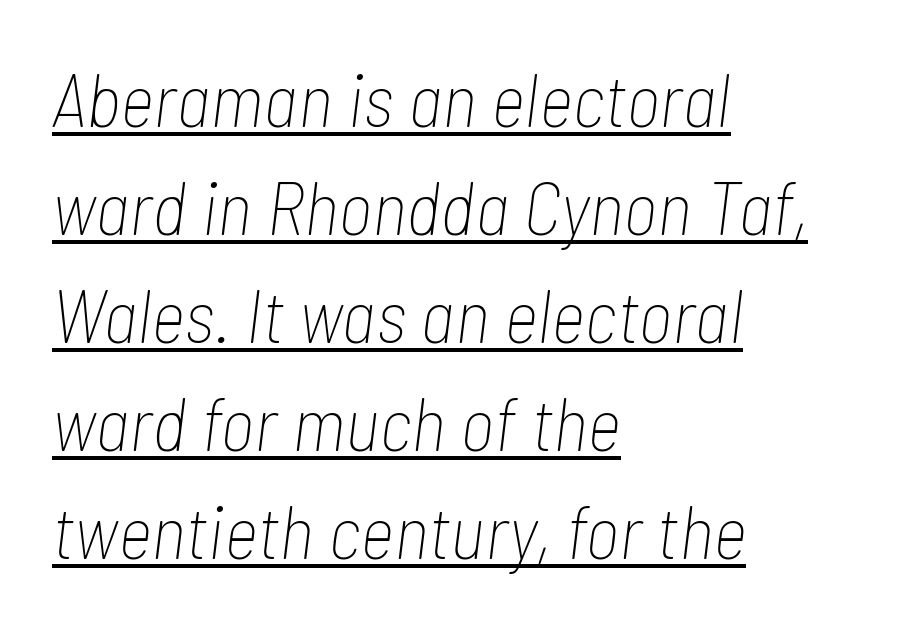
Q: Is the text bold? A: No.
Q: Is the text italic (slanted)? A: Yes, it leans right by about 7 degrees.
Q: Is the text underlined? A: Yes.
Q: How is the paragraph aligned? A: Left-aligned.
Q: Is the spacing between letters normal or unusually wide? A: Normal.
Q: Is the spacing between lines tight, normal or loose? A: Normal.
Q: Width (condensed, normal, or wide)? A: Condensed.
Q: Stroke contrast? A: Low.
Q: x-height? A: Medium.
Q: Monospaced? A: No.
